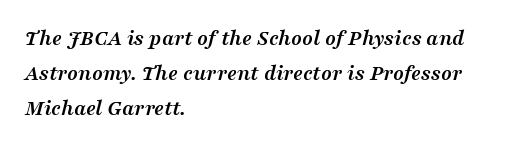
Q: Is the text bold? A: Yes.
Q: Is the text italic (slanted)? A: Yes, it leans right by about 16 degrees.
Q: Is the text underlined? A: No.
Q: How is the paragraph aligned? A: Left-aligned.
Q: Is the spacing between letters normal or unusually wide? A: Normal.
Q: Is the spacing between lines tight, normal or loose? A: Normal.
